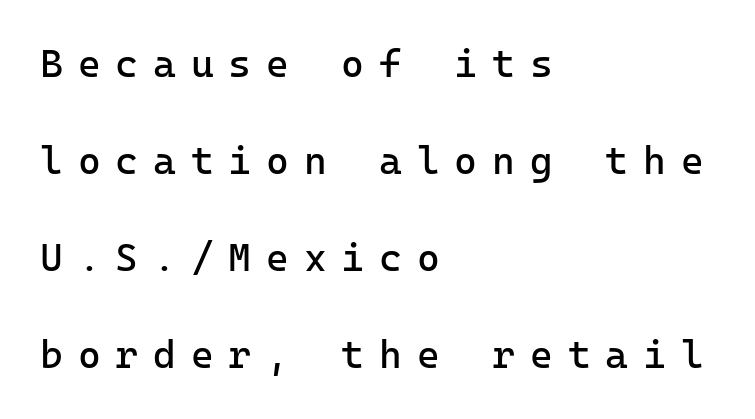
{"serif": "no", "italic": "no", "bold": "no", "weight": "regular", "width": "normal", "stroke_contrast": "low", "x_height": "medium", "underline": "no", "align": "left", "line_spacing": "loose", "line_spacing_ratio": 2.49, "letter_spacing": "wide", "letter_spacing_em": 0.38, "glyph_px": 39}
